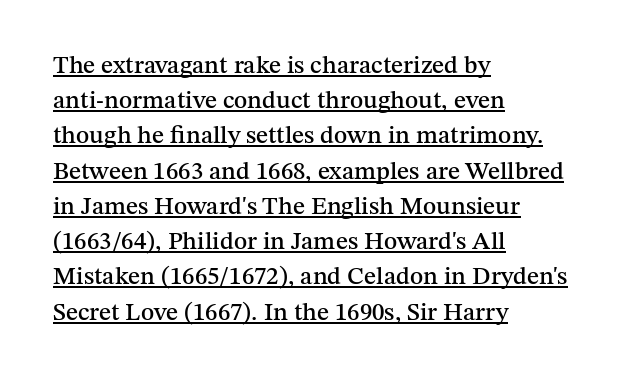
Between one letter and the next there's only the usual sliver of space. Regular leading. This sample uses an upright cut, with every glyph sitting square on the baseline. Reading down the block, your eye returns to a fixed left position each line.
